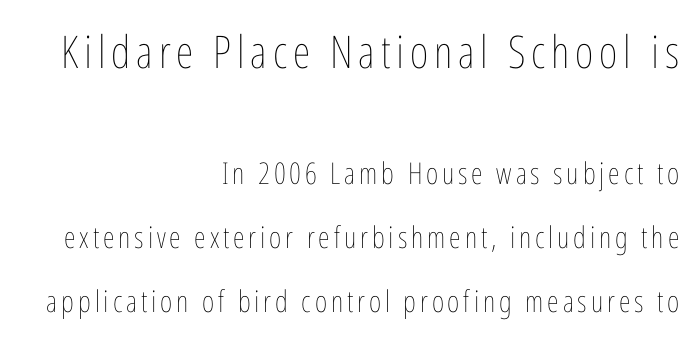
Q: Is the text bold? A: No.
Q: Is the text italic (slanted)? A: No, it is upright.
Q: Is the text underlined? A: No.
Q: How is the paragraph aligned? A: Right-aligned.
Q: Is the spacing between lines tight, normal or loose? A: Loose.
Q: Which block of text is set in a larger size, the first (top) or the second (bottom)? A: The first (top) one.
Q: Width (condensed, normal, or wide)? A: Condensed.
Q: Stroke contrast? A: Low.
Q: x-height? A: Medium.
Q: Monospaced? A: No.
